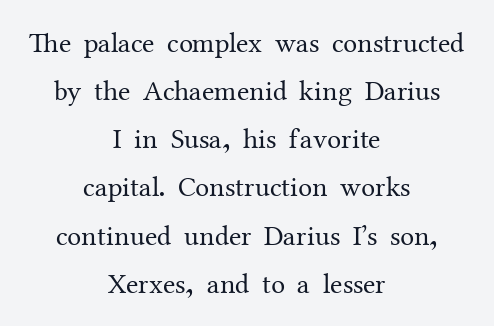
The image shows 28 px regular-weight serif type, upright; set centered, line spacing 1.72x, normal letter spacing, not underlined; medium stroke contrast and a medium x-height.
